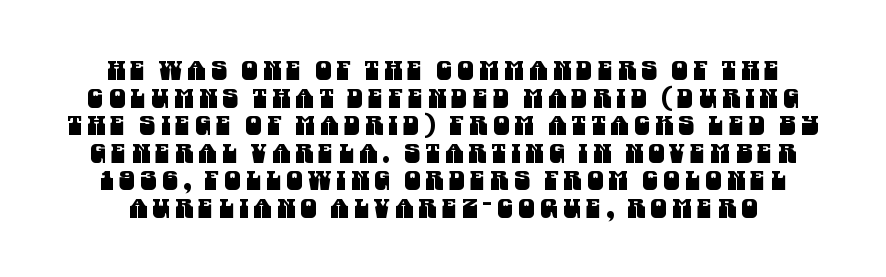
Any mark beneath the type? The region is blank. A typesetter would call this heavily tracked-out type. Very little white space separates one row of letters from the next.
